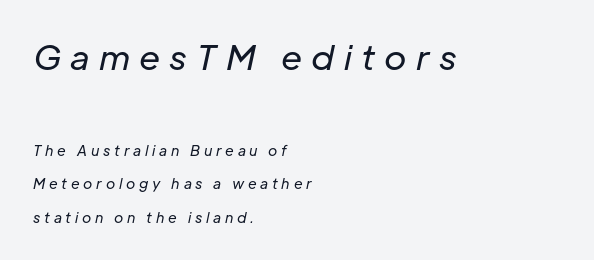
This sample uses expanded letter spacing, leaving extra air between glyphs. Size hierarchy here favors the leading block over the trailing one. When letters slant like this, we call the style italic. Rows of type keep a wide berth in the vertical direction.
